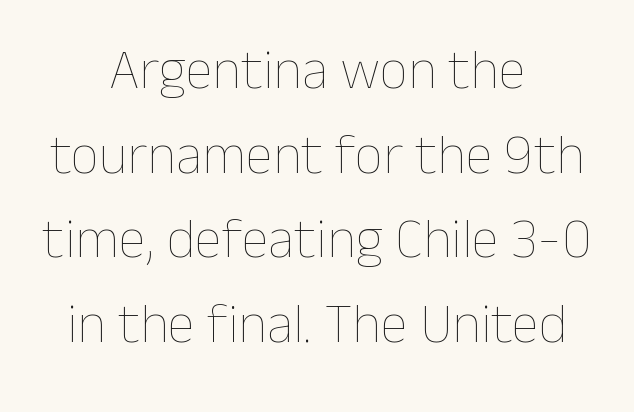
{"italic": "no", "bold": "no", "weight": "thin", "width": "normal", "stroke_contrast": "low", "x_height": "medium", "monospaced": "no", "underline": "no", "align": "center", "line_spacing": "normal", "line_spacing_ratio": 1.51, "letter_spacing": "normal", "letter_spacing_em": 0.0, "glyph_px": 56}
